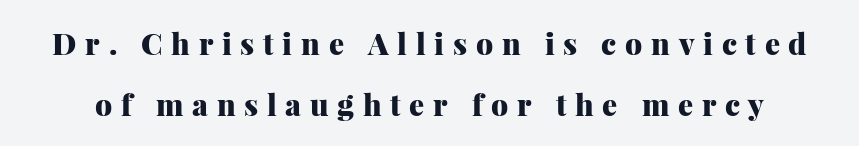
The image shows 30 px heavy serif type, upright; set loose line spacing (2.02x), unusually wide letter spacing (+0.29 em), not underlined; medium stroke contrast and a medium x-height.
